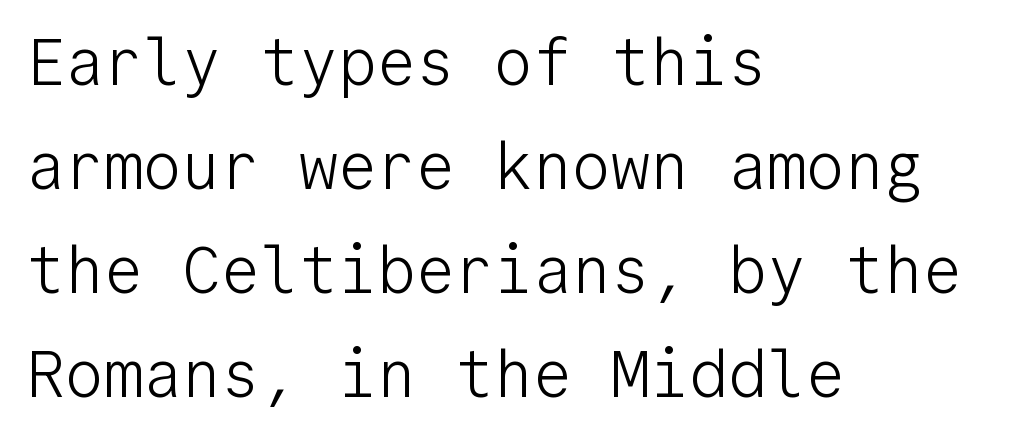
The image shows 65 px light sans-serif type, upright, monospaced; set left-aligned, normal line spacing (1.6x), normal letter spacing, not underlined; low stroke contrast and a medium x-height.
